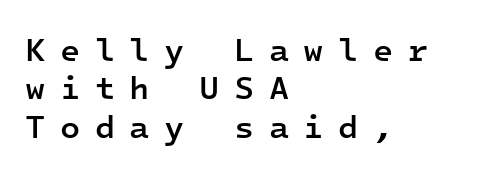
Q: Is the text bold? A: Semi-bold.
Q: Is the text italic (slanted)? A: No, it is upright.
Q: Is the typeface a serif or a sans-serif typeface? A: Sans-serif.
Q: Is the text underlined? A: No.
Q: How is the paragraph aligned? A: Left-aligned.
Q: Is the spacing between letters normal or unusually wide? A: Unusually wide.
Q: Width (condensed, normal, or wide)? A: Normal.
Q: Stroke contrast? A: Low.
Q: x-height? A: Medium.
Q: Monospaced? A: Yes.
